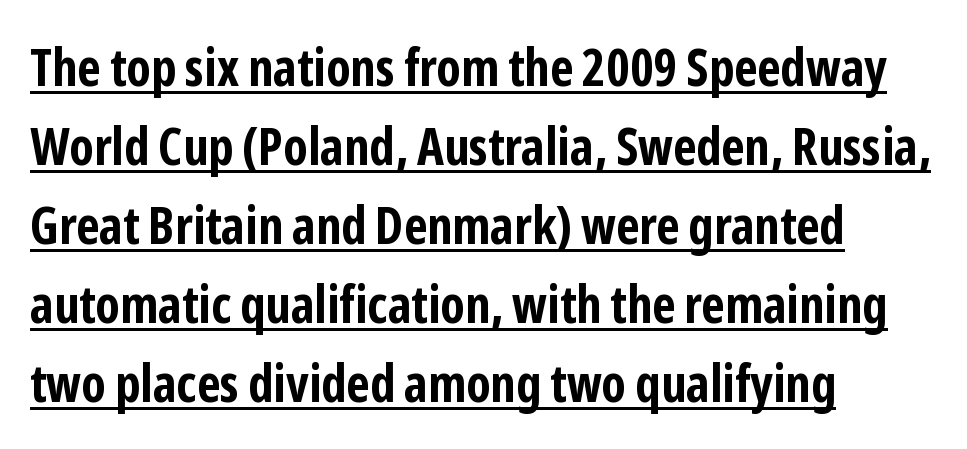
{"serif": "no", "italic": "no", "bold": "yes", "weight": "bold", "width": "condensed", "stroke_contrast": "low", "x_height": "medium", "monospaced": "no", "underline": "yes", "align": "left", "line_spacing": "normal", "line_spacing_ratio": 1.52, "letter_spacing": "normal", "letter_spacing_em": 0.0, "glyph_px": 52}
